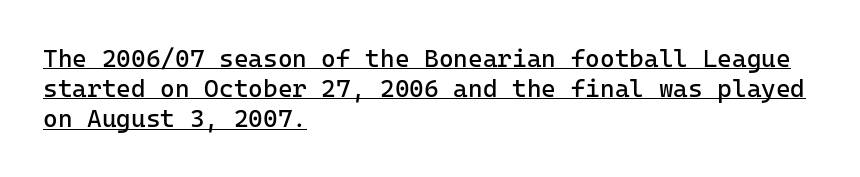
Vertical strokes here are truly vertical. Every word sits above its own underline. Vertical stems look standard width or narrower in stroke. The typesetter chose a ragged-right arrangement here. Spacing between characters is what you'd get straight out of the box.
